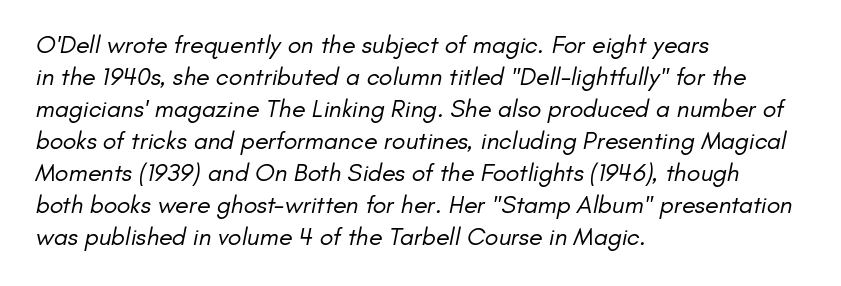
Q: Is the text bold? A: No.
Q: Is the text underlined? A: No.
Q: How is the paragraph aligned? A: Left-aligned.
Q: Is the spacing between letters normal or unusually wide? A: Normal.
Q: Is the spacing between lines tight, normal or loose? A: Normal.
